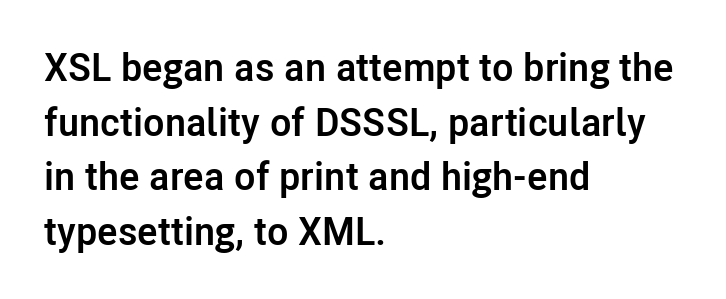
{"serif": "no", "italic": "no", "bold": "yes", "weight": "semibold", "width": "normal", "stroke_contrast": "low", "x_height": "medium", "monospaced": "no", "underline": "no", "align": "left", "line_spacing": "normal", "line_spacing_ratio": 1.4, "letter_spacing": "normal", "letter_spacing_em": 0.0, "glyph_px": 39}
